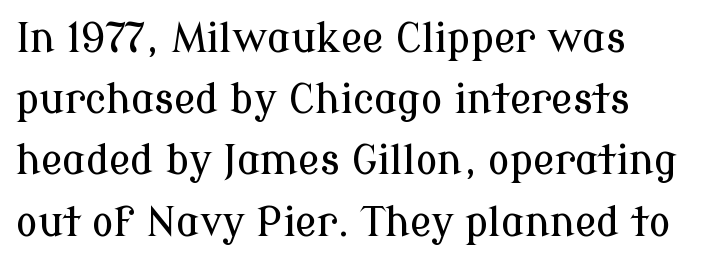
A serif font was chosen for this passage. A typesetter would call this leading conventional body-copy spacing. The font's upright variant was chosen for this text. You could not count columns in this text — the font is proportionally spaced.
